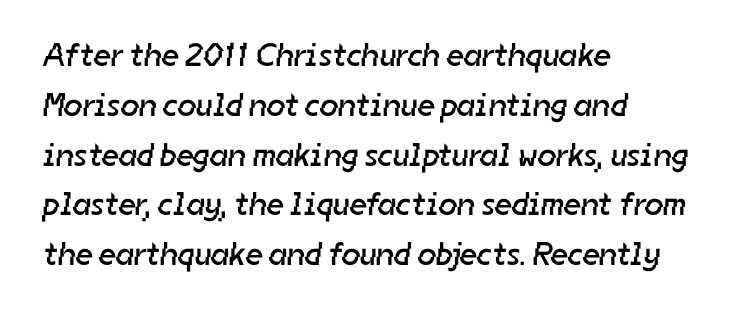
The image shows 33 px regular-weight sans-serif type; set left-aligned, normal line spacing (1.51x), normal letter spacing, not underlined; low stroke contrast and a medium x-height.
